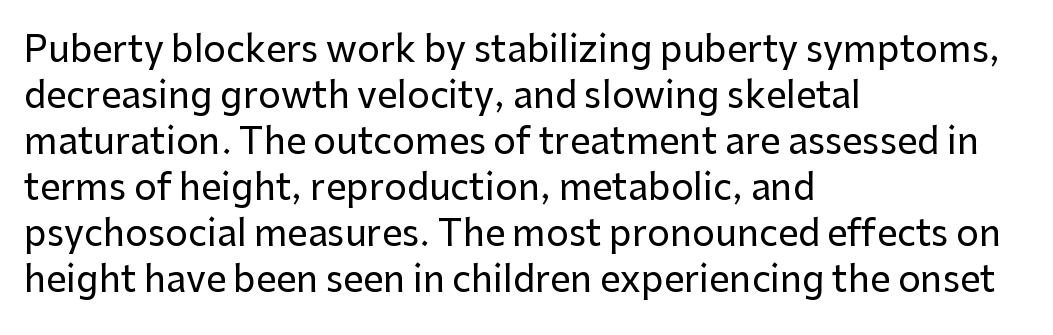
The rows are spaced the way most documents space them. No word sits above an underline. Nothing sits at the stroke ends, so this counts as sans-serif. The paragraph shown leans on its left margin. The letters sit at their default tracking, neither squeezed nor spread.
